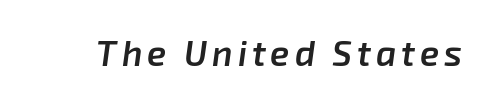
Q: Is the text bold? A: Semi-bold.
Q: Is the text italic (slanted)? A: Yes, it leans right by about 8 degrees.
Q: Is the text underlined? A: No.
Q: Width (condensed, normal, or wide)? A: Normal.
Q: Stroke contrast? A: Low.
Q: x-height? A: Medium.
Q: Monospaced? A: No.
